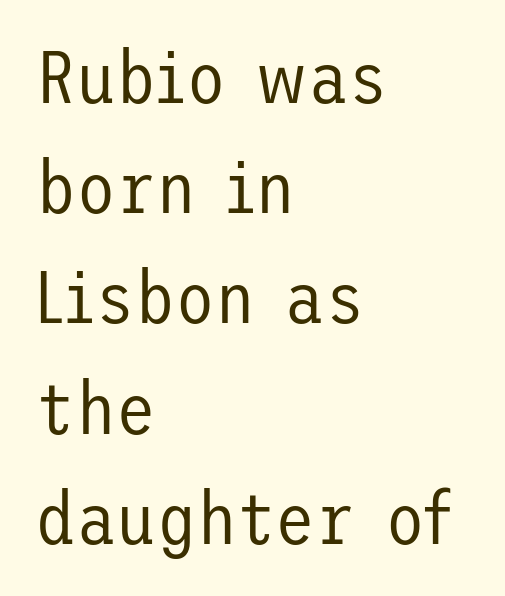
Q: Is the text bold? A: No.
Q: Is the text italic (slanted)? A: No, it is upright.
Q: Is the typeface a serif or a sans-serif typeface? A: Sans-serif.
Q: Is the text underlined? A: No.
Q: How is the paragraph aligned? A: Left-aligned.
Q: Is the spacing between letters normal or unusually wide? A: Normal.
Q: Is the spacing between lines tight, normal or loose? A: Normal.
Q: Width (condensed, normal, or wide)? A: Normal.
Q: Stroke contrast? A: Low.
Q: x-height? A: Medium.
